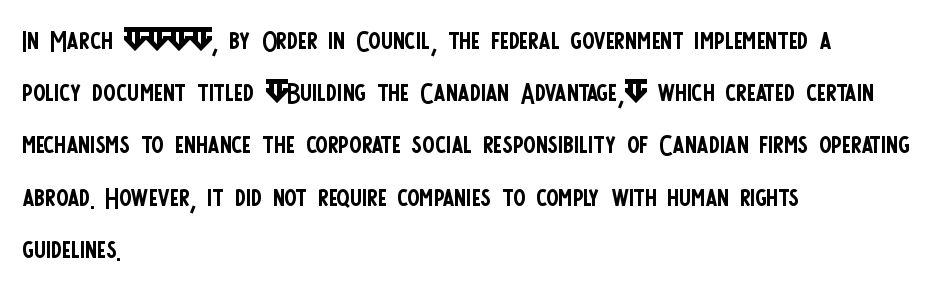
Q: Is the text bold? A: No.
Q: Is the text italic (slanted)? A: No, it is upright.
Q: Is the typeface a serif or a sans-serif typeface? A: Sans-serif.
Q: Is the text underlined? A: No.
Q: How is the paragraph aligned? A: Left-aligned.
Q: Is the spacing between letters normal or unusually wide? A: Normal.
Q: Is the spacing between lines tight, normal or loose? A: Normal.
Q: Width (condensed, normal, or wide)? A: Condensed.
Q: Stroke contrast? A: Low.
Q: x-height? A: Large.
Q: Monospaced? A: No.
